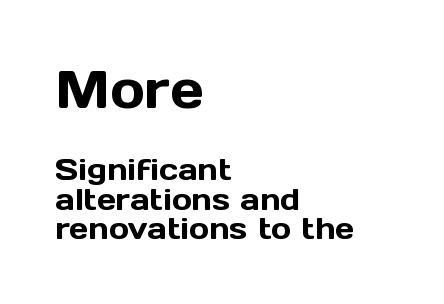
Q: Is the text italic (slanted)? A: No, it is upright.
Q: Is the typeface a serif or a sans-serif typeface? A: Sans-serif.
Q: Is the text underlined? A: No.
Q: How is the paragraph aligned? A: Left-aligned.
Q: Is the spacing between letters normal or unusually wide? A: Normal.
Q: Is the spacing between lines tight, normal or loose? A: Tight.
Q: Which block of text is set in a larger size, the first (top) or the second (bottom)? A: The first (top) one.
Q: Width (condensed, normal, or wide)? A: Normal.
Q: x-height? A: Medium.
Q: Monospaced? A: No.
